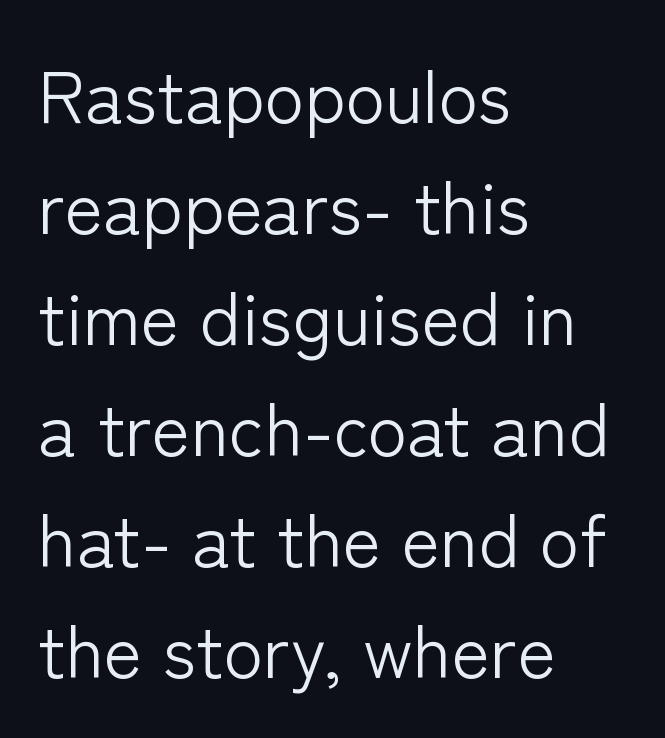
Baseline-to-baseline distance is the conventional proportion of letter height. Each stroke keeps to a modest, everyday thickness or less. Italic? Not at all — the glyphs are vertical. The letters advance in unequal steps, a hallmark of proportional type. A student would call this left alignment; a typographer would say flush left, rag right.
